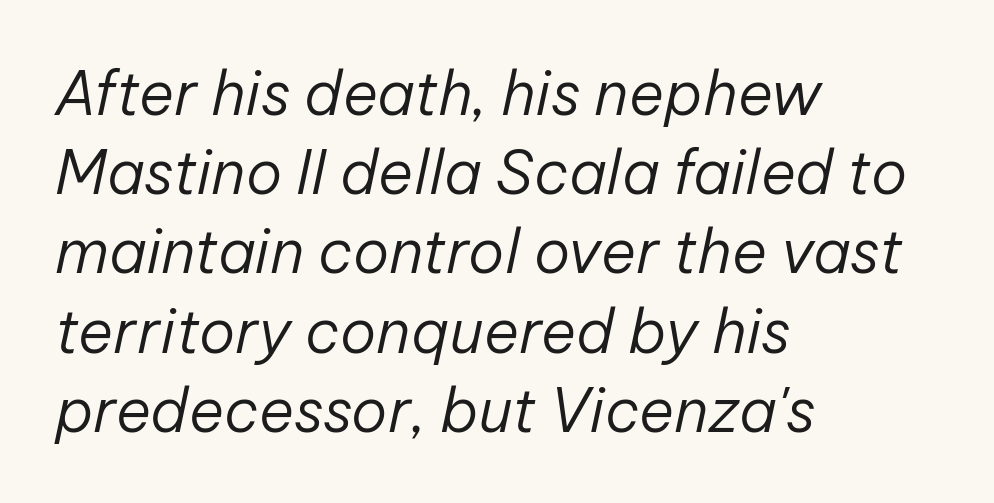
Q: Is the text bold? A: No.
Q: Is the text italic (slanted)? A: Yes, it leans right by about 12 degrees.
Q: Is the text underlined? A: No.
Q: How is the paragraph aligned? A: Left-aligned.
Q: Is the spacing between letters normal or unusually wide? A: Normal.
Q: Is the spacing between lines tight, normal or loose? A: Normal.
Q: Width (condensed, normal, or wide)? A: Normal.
Q: Stroke contrast? A: Low.
Q: x-height? A: Medium.
Q: Monospaced? A: No.
